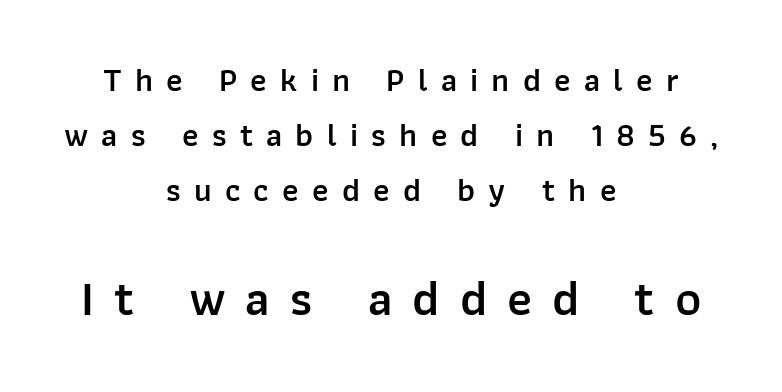
The image shows 50 px semibold sans-serif type, upright; set centered, normal line spacing (1.66x), unusually wide letter spacing (+0.4 em), not underlined; the second (bottom) block is 1.52x larger; low stroke contrast and a medium x-height.
